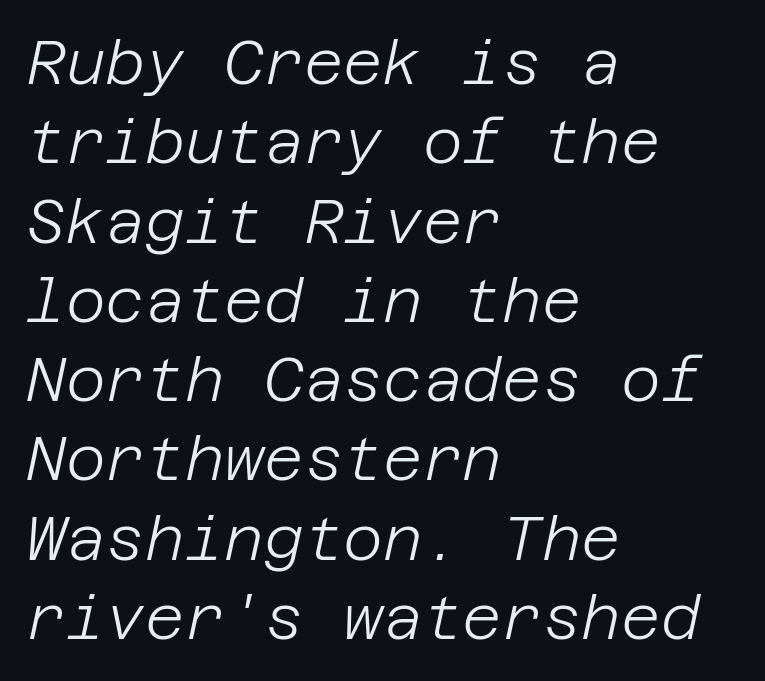
The image shows 61 px light type, italic (leaning right); set left-aligned, normal line spacing (1.3x), normal letter spacing, not underlined; low stroke contrast and a large x-height.
